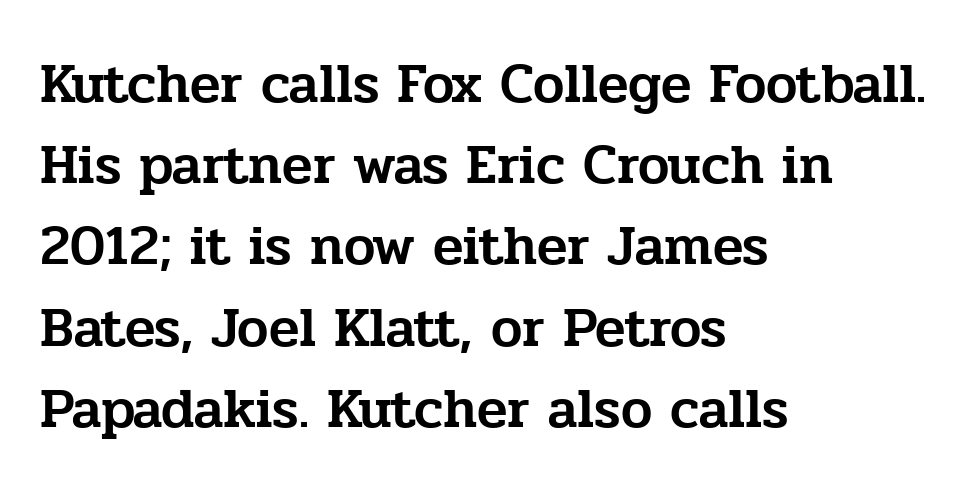
The image shows 56 px serif type, upright; set left-aligned, normal line spacing (1.45x), normal letter spacing, not underlined; low stroke contrast and a medium x-height.
